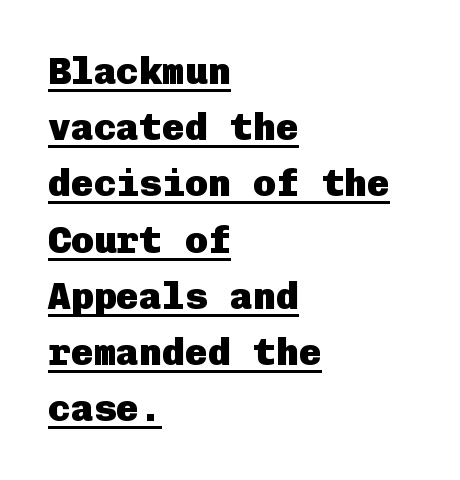
Q: Is the text bold? A: Yes.
Q: Is the text italic (slanted)? A: No, it is upright.
Q: Is the typeface a serif or a sans-serif typeface? A: Sans-serif.
Q: Is the text underlined? A: Yes.
Q: How is the paragraph aligned? A: Left-aligned.
Q: Is the spacing between letters normal or unusually wide? A: Normal.
Q: Is the spacing between lines tight, normal or loose? A: Normal.
Q: Width (condensed, normal, or wide)? A: Normal.
Q: Stroke contrast? A: Low.
Q: x-height? A: Medium.
